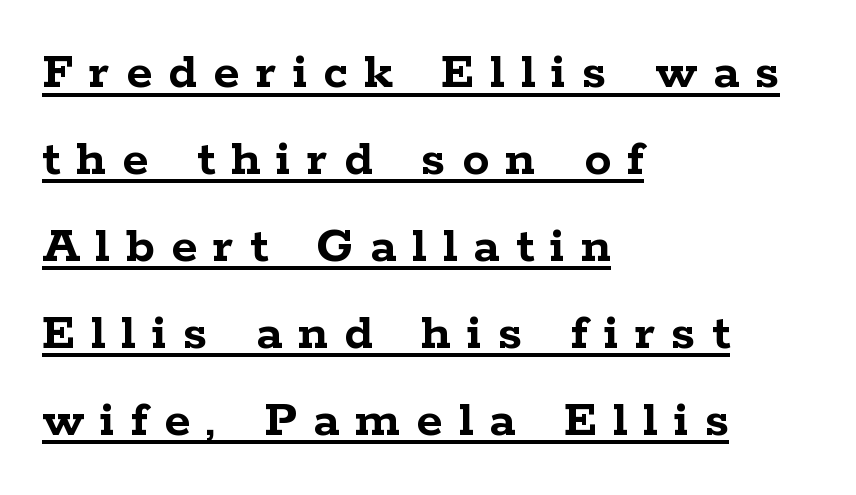
Typographically, this falls in the serif category. Is this a fixed-width face? No — the glyphs have proportional, varying widths. Ordinary non-slanted type is in use. Vertical spacing — default. Notice how thick the strokes are: this is what a full bold looks like. The rendering uses the underline text-decoration.
